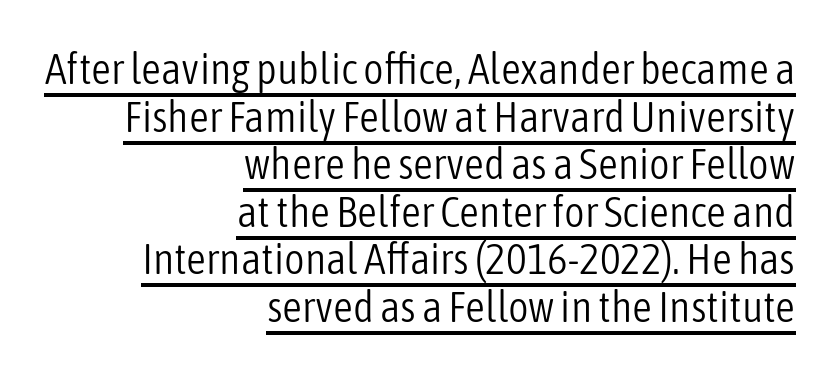
Standard letterfit; no display-style spreading of the glyphs. Line ends are locked; line starts wander. The typography opts for an upright posture over an oblique one. Decoration check: the copy is underlined. One glance says dense: line gaps are narrower than usual.
